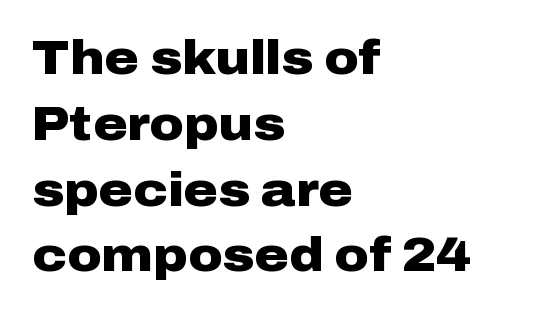
The image shows 47 px heavy, wide sans-serif type, upright; set left-aligned, normal line spacing (1.4x), normal letter spacing, not underlined; low stroke contrast and a medium x-height.
